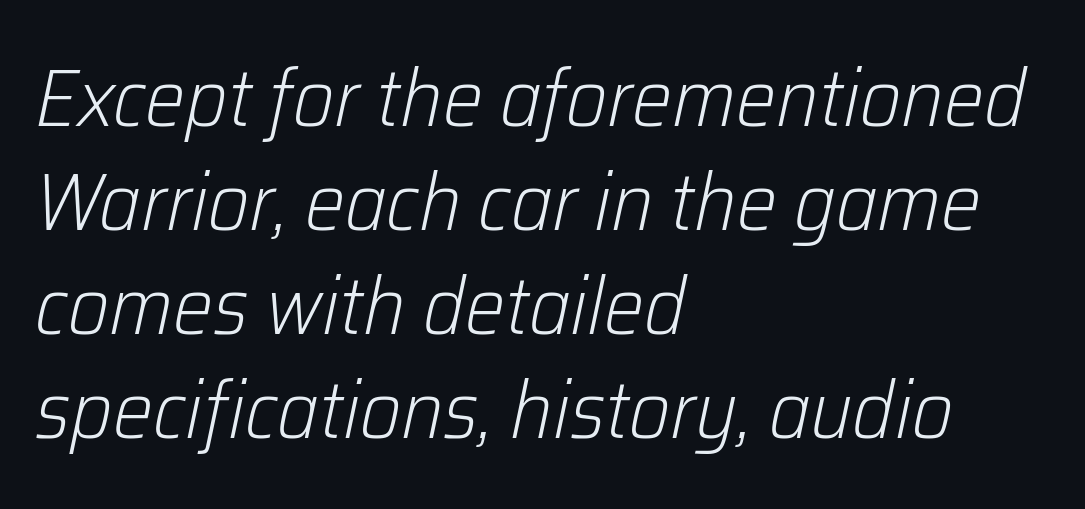
Teacher's note: observe the even left margin — that is flush-left alignment. You could not count columns in this text — the font is proportionally spaced. Slanted lettering throughout. Quick note: interline space is typical.
